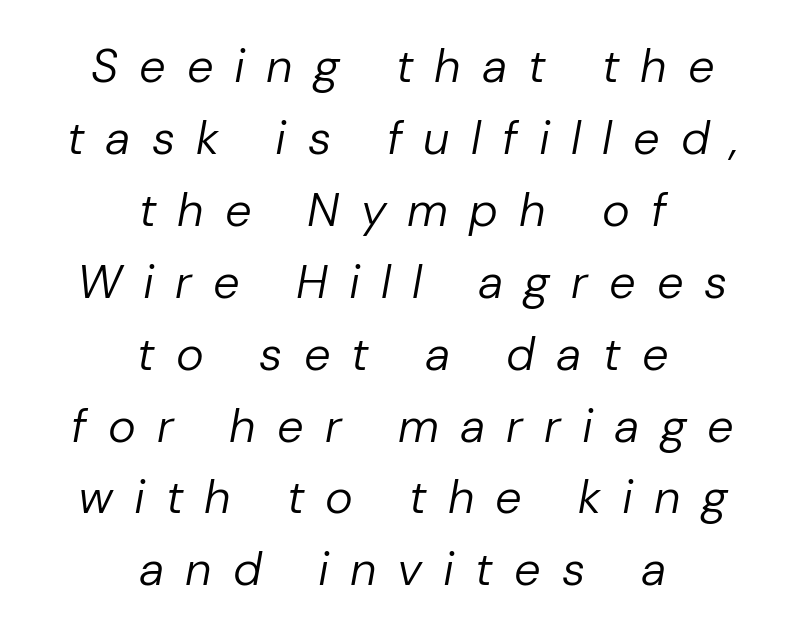
Q: Is the text bold? A: No.
Q: Is the text italic (slanted)? A: Yes, it leans right by about 10 degrees.
Q: Is the text underlined? A: No.
Q: How is the paragraph aligned? A: Centered.
Q: Is the spacing between letters normal or unusually wide? A: Unusually wide.
Q: Is the spacing between lines tight, normal or loose? A: Normal.
Q: Width (condensed, normal, or wide)? A: Normal.
Q: Stroke contrast? A: Low.
Q: x-height? A: Medium.
Q: Monospaced? A: No.
